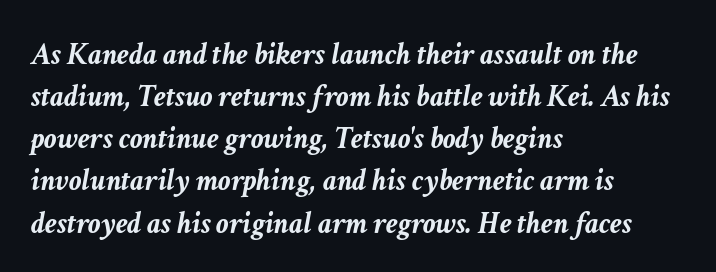
Q: Is the text bold? A: Yes.
Q: Is the text italic (slanted)? A: Yes, it leans right by about 11 degrees.
Q: Is the text underlined? A: No.
Q: How is the paragraph aligned? A: Left-aligned.
Q: Is the spacing between letters normal or unusually wide? A: Normal.
Q: Is the spacing between lines tight, normal or loose? A: Normal.
Q: Width (condensed, normal, or wide)? A: Normal.
Q: Stroke contrast? A: Low.
Q: x-height? A: Medium.
Q: Monospaced? A: No.
